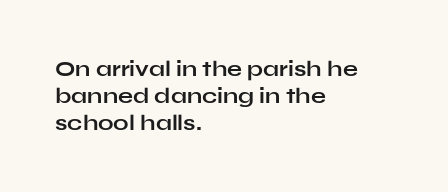
{"italic": "no", "bold": "yes", "underline": "no", "align": "left", "line_spacing_ratio": 1.22, "letter_spacing": "normal", "letter_spacing_em": 0.0, "glyph_px": 22}
